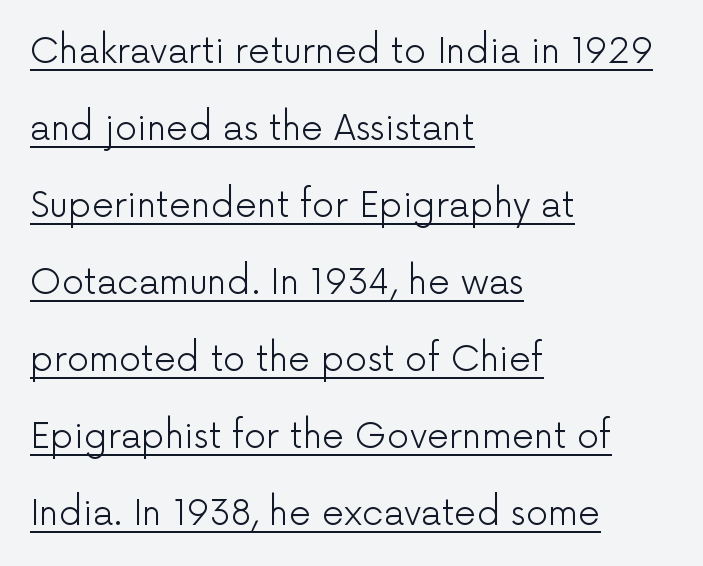
No heavy texture on the line: the type isn't bold. A rule runs beneath these lines of type. A typesetter would call this proportional, since set widths differ per character. If you drew a ruler down the left edge, every line would touch it.
